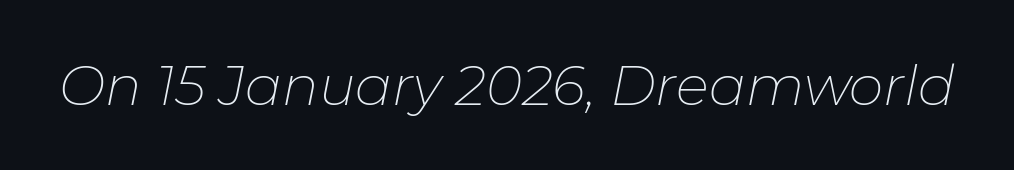
Q: Is the text bold? A: No.
Q: Is the text italic (slanted)? A: Yes, it leans right by about 11 degrees.
Q: Is the text underlined? A: No.
Q: Is the spacing between letters normal or unusually wide? A: Normal.
Q: Width (condensed, normal, or wide)? A: Normal.
Q: Stroke contrast? A: Low.
Q: x-height? A: Medium.
Q: Monospaced? A: No.
